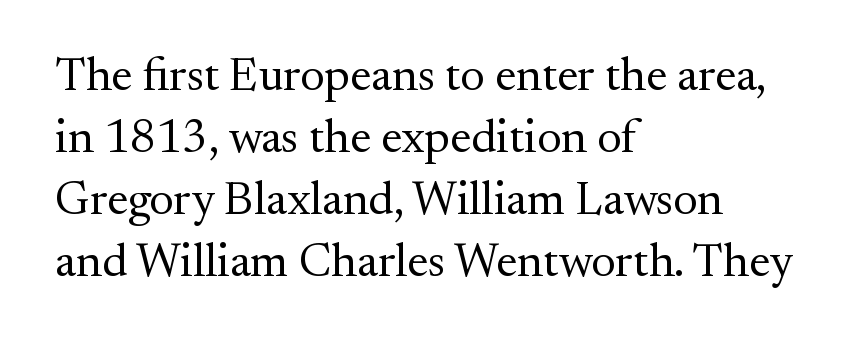
You can tell from the footed stems that serif type was used. This block has exactly the height ordinary leading produces. Horizontally, the lines are justified to the leading edge only. The face used here is proportionally spaced, like ordinary book or web type. Honestly, the letter spacing is just normal — you wouldn't notice it.
